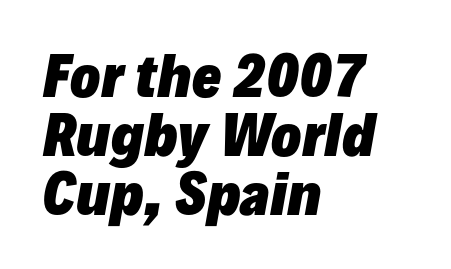
The image shows 55 px heavy type, italic (leaning right); set left-aligned, tight line spacing (1.07x), normal letter spacing, not underlined; low stroke contrast and a medium x-height.
